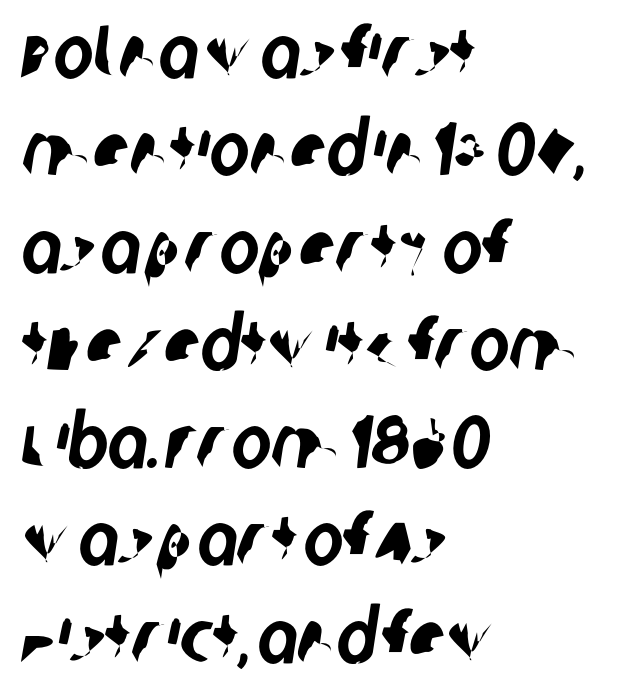
Q: Is the typeface a serif or a sans-serif typeface? A: Sans-serif.
Q: Is the text underlined? A: No.
Q: How is the paragraph aligned? A: Left-aligned.
Q: Is the spacing between letters normal or unusually wide? A: Normal.
Q: Is the spacing between lines tight, normal or loose? A: Normal.
Q: Width (condensed, normal, or wide)? A: Condensed.
Q: Stroke contrast? A: Low.
Q: x-height? A: Large.
Q: Monospaced? A: No.
